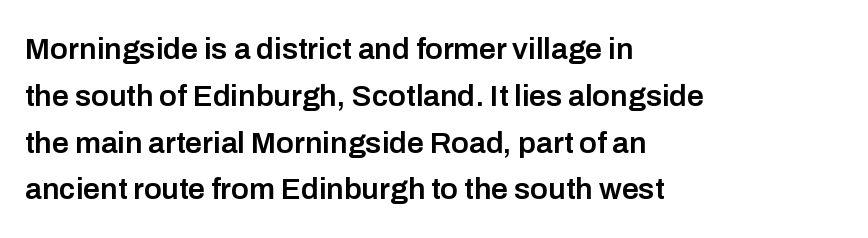
Layout note: lines flush left. Notice how the stems are strictly vertical — no italics here. The string is rendered with underlining switched off. The face used here is a sans, in the tradition of grotesques and geometrics.
